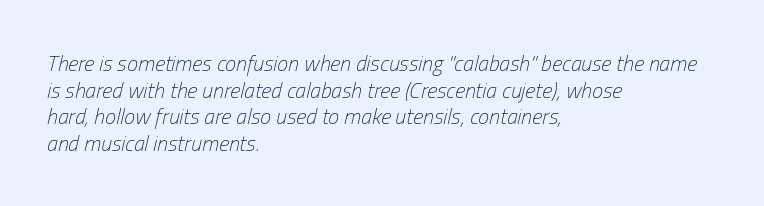
Stroke mass is kept to a normal reading level or below. An italicized treatment has been applied to the whole sample. These lines are set flush left with a ragged right edge. The baseline area is clear.
